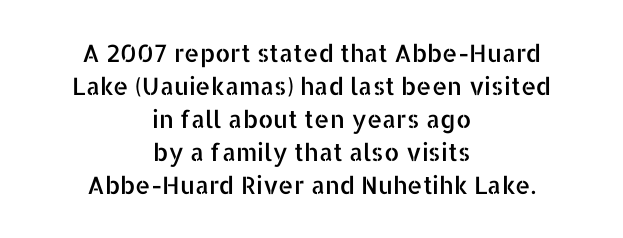
Q: Is the text italic (slanted)? A: No, it is upright.
Q: Is the text underlined? A: No.
Q: How is the paragraph aligned? A: Centered.
Q: Is the spacing between letters normal or unusually wide? A: Normal.
Q: Is the spacing between lines tight, normal or loose? A: Normal.
